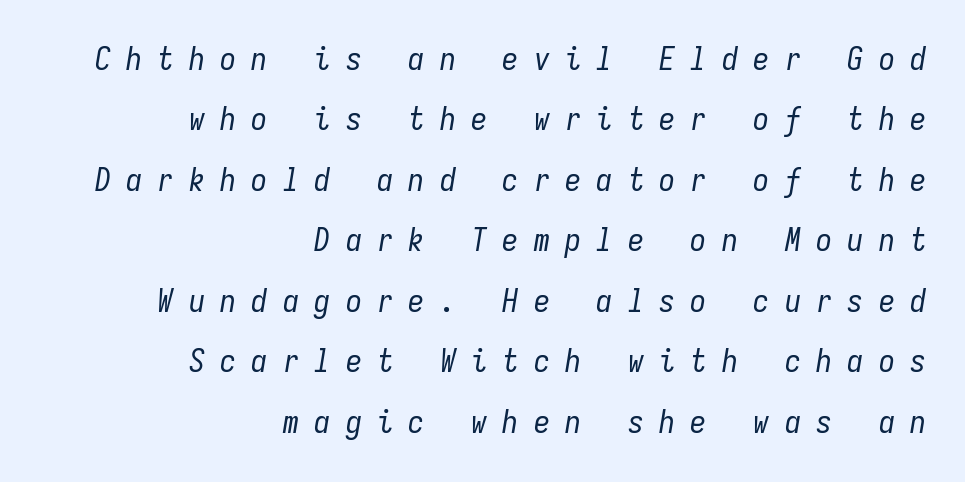
The image shows 32 px regular-weight, condensed type, italic (leaning right), monospaced; set right-aligned, line spacing 1.89x, unusually wide letter spacing (+0.48 em), not underlined; low stroke contrast and a medium x-height.
